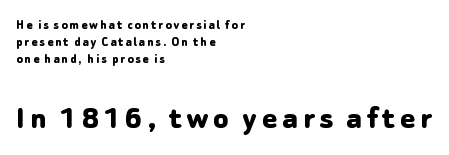
Q: Is the text bold? A: Yes.
Q: Is the text italic (slanted)? A: No, it is upright.
Q: Is the typeface a serif or a sans-serif typeface? A: Sans-serif.
Q: Is the text underlined? A: No.
Q: How is the paragraph aligned? A: Left-aligned.
Q: Which block of text is set in a larger size, the first (top) or the second (bottom)? A: The second (bottom) one.
Q: Width (condensed, normal, or wide)? A: Normal.
Q: Stroke contrast? A: Low.
Q: x-height? A: Medium.
Q: Monospaced? A: No.
